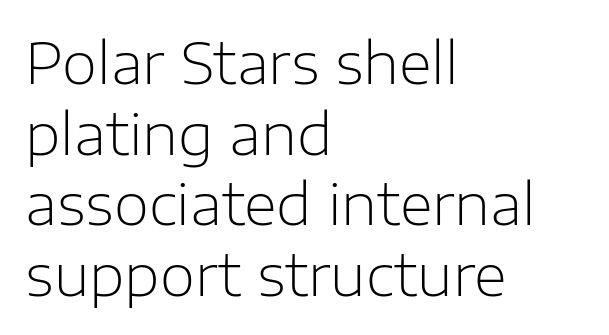
{"serif": "no", "italic": "no", "bold": "no", "weight": "light", "width": "normal", "stroke_contrast": "low", "x_height": "medium", "monospaced": "no", "underline": "no", "align": "left", "line_spacing_ratio": 1.24, "letter_spacing": "normal", "letter_spacing_em": 0.0, "glyph_px": 57}
